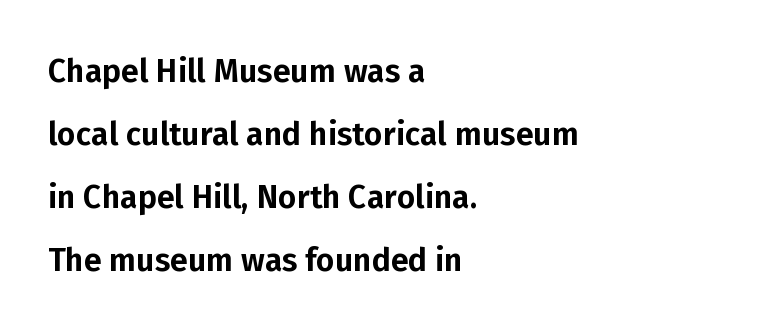
Q: Is the text italic (slanted)? A: No, it is upright.
Q: Is the typeface a serif or a sans-serif typeface? A: Sans-serif.
Q: Is the text underlined? A: No.
Q: How is the paragraph aligned? A: Left-aligned.
Q: Is the spacing between letters normal or unusually wide? A: Normal.
Q: Is the spacing between lines tight, normal or loose? A: Loose.
Q: Width (condensed, normal, or wide)? A: Normal.
Q: Stroke contrast? A: Low.
Q: x-height? A: Medium.
Q: Monospaced? A: No.
